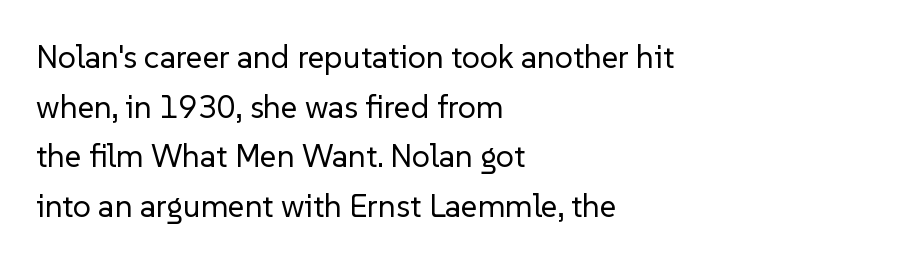
The image shows 32 px regular-weight sans-serif type, upright; set left-aligned, normal line spacing (1.55x), normal letter spacing, not underlined; low stroke contrast and a medium x-height.
